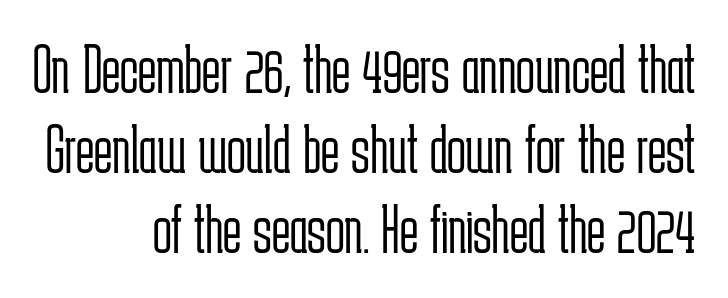
{"serif": "no", "italic": "no", "bold": "no", "weight": "light", "width": "condensed", "stroke_contrast": "low", "x_height": "medium", "monospaced": "no", "underline": "no", "align": "right", "line_spacing_ratio": 1.16, "letter_spacing": "normal", "letter_spacing_em": 0.0, "glyph_px": 69}
